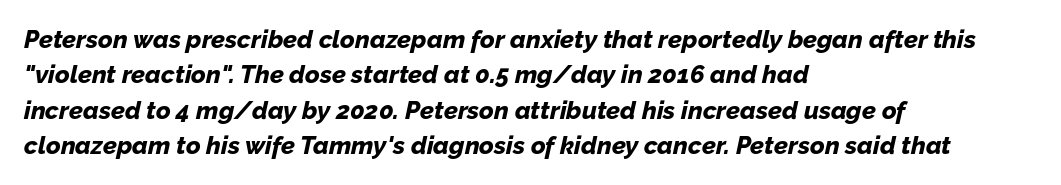
The image shows 25 px bold type, italic (leaning right); set left-aligned, normal line spacing (1.42x), normal letter spacing, not underlined.
